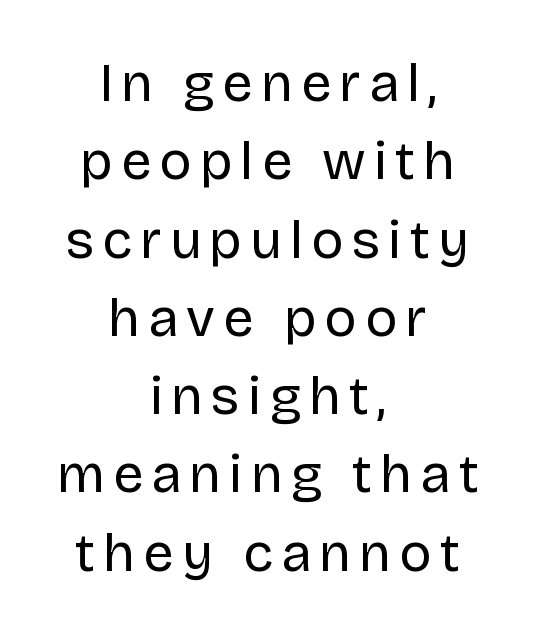
The foot of each line stays bare and open. Is the stroke heavy? The answer is a plain regular-or-lighter. In CSS terms this would be text-align: center. The face used here is proportionally spaced, like ordinary book or web type. Unlike italic type, these characters show no tilt at all. The space between consecutive lines is moderate.
